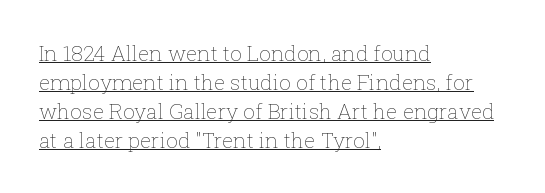
Q: Is the text bold? A: No.
Q: Is the text italic (slanted)? A: No, it is upright.
Q: Is the text underlined? A: Yes.
Q: How is the paragraph aligned? A: Left-aligned.
Q: Is the spacing between letters normal or unusually wide? A: Normal.
Q: Is the spacing between lines tight, normal or loose? A: Normal.
